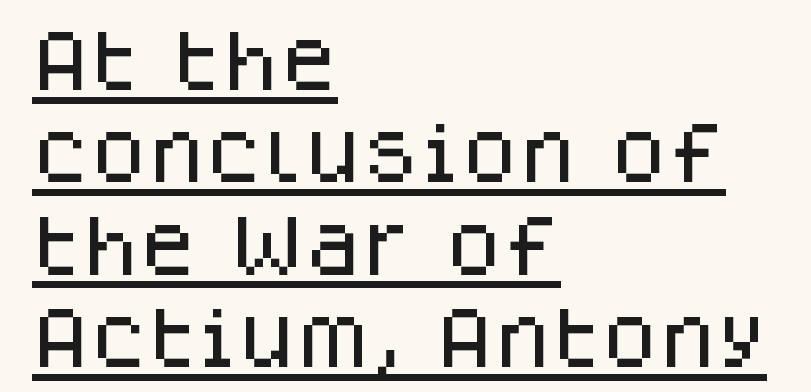
I'd call this a sans setting — the letters go barefoot. The rendering uses the underline text-decoration. It's the straight-up-and-down kind of type. Does the copy run flush right? No — it runs flush left.
